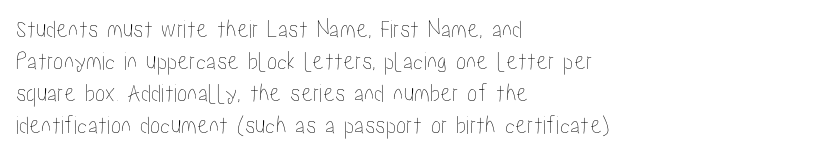
Q: Is the text italic (slanted)? A: No, it is upright.
Q: Is the text underlined? A: No.
Q: How is the paragraph aligned? A: Left-aligned.
Q: Is the spacing between letters normal or unusually wide? A: Normal.
